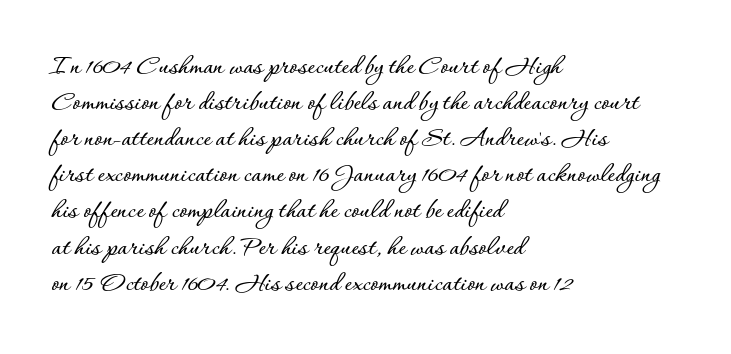
{"width": "normal", "stroke_contrast": "low", "x_height": "small", "monospaced": "no", "underline": "no", "align": "left", "line_spacing": "normal", "line_spacing_ratio": 1.29, "letter_spacing": "normal", "letter_spacing_em": 0.0, "glyph_px": 28}
